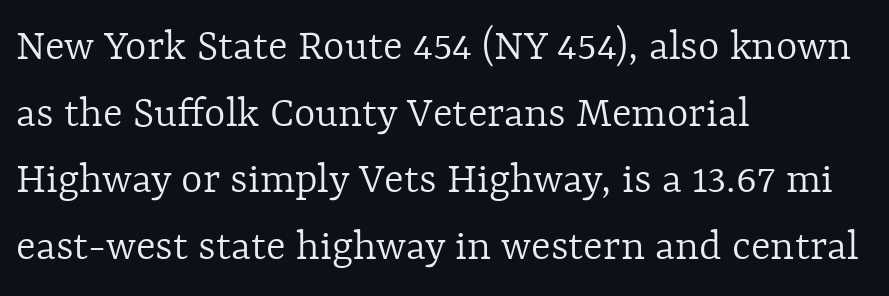
The image shows 46 px light type, upright; set left-aligned, normal line spacing (1.45x), normal letter spacing, not underlined; a medium x-height.
